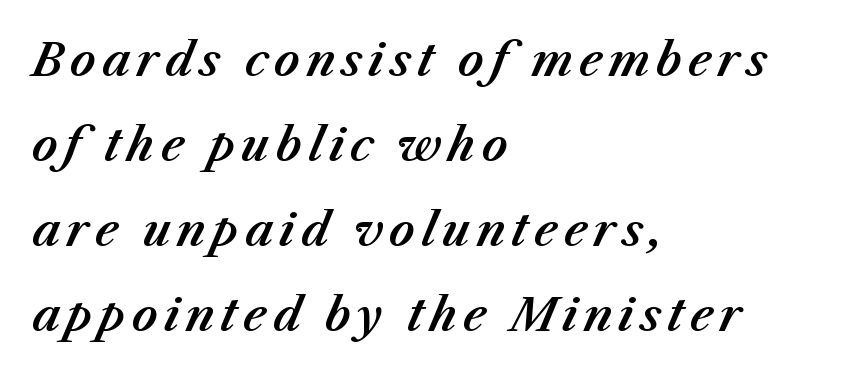
The image shows 45 px text type, italic (leaning right); set left-aligned, line spacing 1.89x, not underlined; medium stroke contrast and a medium x-height.
